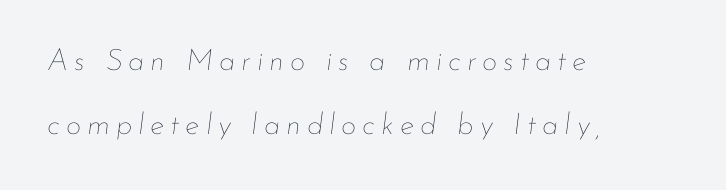
{"italic": "yes", "lean": "right", "slant_degrees": 7, "bold": "no", "weight": "thin", "width": "normal", "stroke_contrast": "low", "x_height": "small", "monospaced": "no", "underline": "no", "align": "left", "line_spacing": "loose", "line_spacing_ratio": 2.15, "letter_spacing": "wide", "letter_spacing_em": 0.2, "glyph_px": 30}
